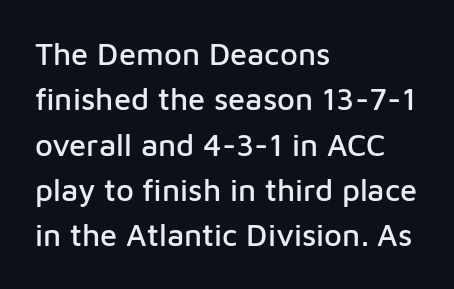
Q: Is the text italic (slanted)? A: No, it is upright.
Q: Is the typeface a serif or a sans-serif typeface? A: Sans-serif.
Q: Is the text underlined? A: No.
Q: How is the paragraph aligned? A: Left-aligned.
Q: Is the spacing between letters normal or unusually wide? A: Normal.
Q: Is the spacing between lines tight, normal or loose? A: Normal.
Q: Width (condensed, normal, or wide)? A: Normal.
Q: Stroke contrast? A: Low.
Q: x-height? A: Medium.
Q: Monospaced? A: No.
